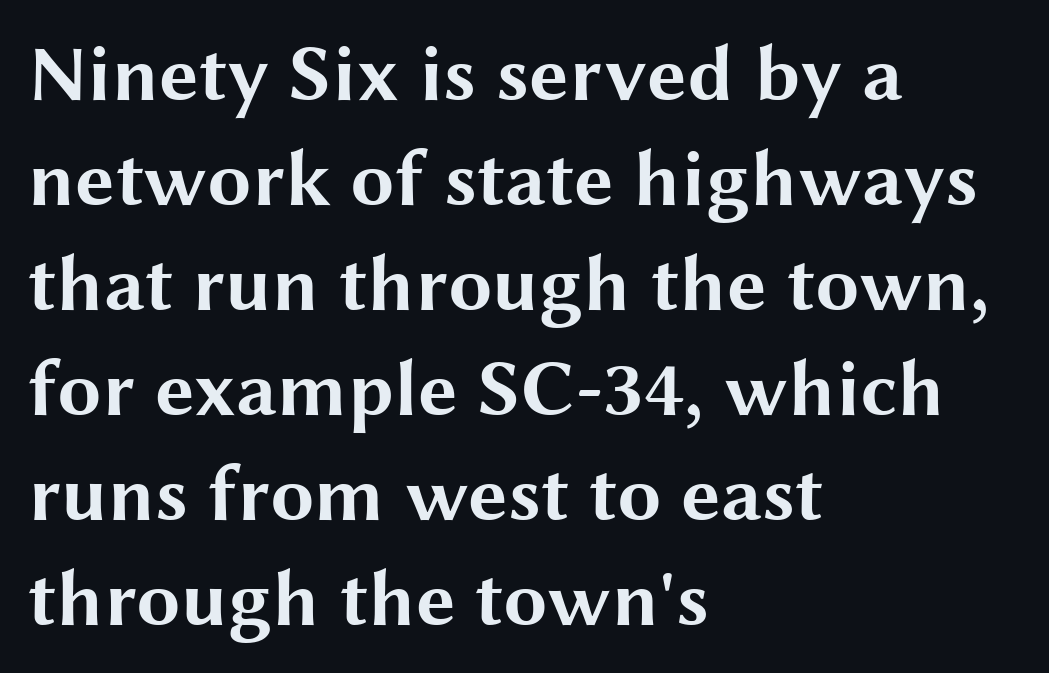
{"serif": "no", "italic": "no", "bold": "yes", "weight": "bold", "width": "wide", "stroke_contrast": "medium", "x_height": "medium", "monospaced": "no", "underline": "no", "align": "left", "line_spacing": "normal", "line_spacing_ratio": 1.33, "letter_spacing": "normal", "letter_spacing_em": 0.0, "glyph_px": 79}
